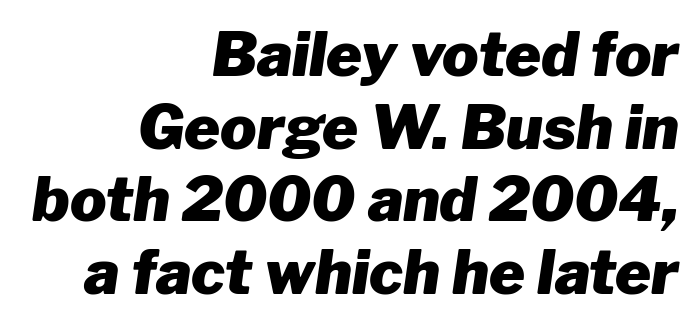
Q: Is the text bold? A: Yes.
Q: Is the text italic (slanted)? A: Yes, it leans right by about 8 degrees.
Q: Is the text underlined? A: No.
Q: How is the paragraph aligned? A: Right-aligned.
Q: Is the spacing between letters normal or unusually wide? A: Normal.
Q: Width (condensed, normal, or wide)? A: Normal.
Q: Stroke contrast? A: Low.
Q: x-height? A: Medium.
Q: Monospaced? A: No.
